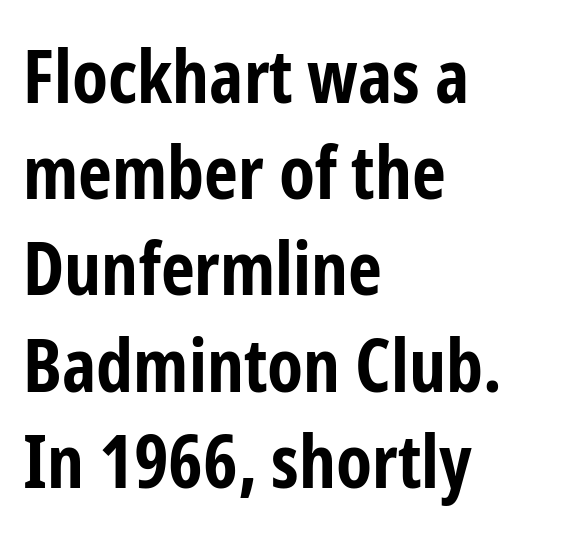
No extra tracking has been applied to these lines. Whoever set this chose a conventional vertical rhythm. The words here are not underlined. Rendered with straight, roman letterforms.
